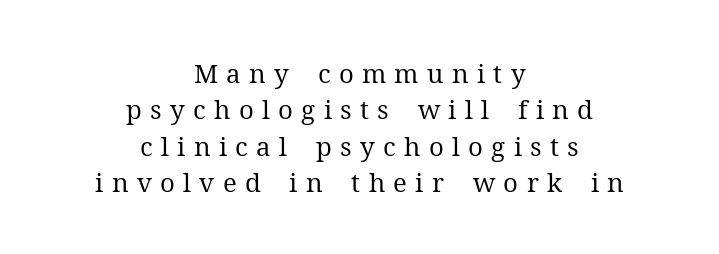
Q: Is the text bold? A: No.
Q: Is the text italic (slanted)? A: No, it is upright.
Q: Is the text underlined? A: No.
Q: How is the paragraph aligned? A: Centered.
Q: Is the spacing between letters normal or unusually wide? A: Unusually wide.
Q: Is the spacing between lines tight, normal or loose? A: Normal.
